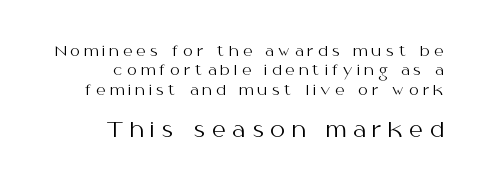
Q: Is the text bold? A: No.
Q: Is the text italic (slanted)? A: No, it is upright.
Q: Is the text underlined? A: No.
Q: How is the paragraph aligned? A: Right-aligned.
Q: Is the spacing between letters normal or unusually wide? A: Unusually wide.
Q: Is the spacing between lines tight, normal or loose? A: Normal.
Q: Which block of text is set in a larger size, the first (top) or the second (bottom)? A: The second (bottom) one.
